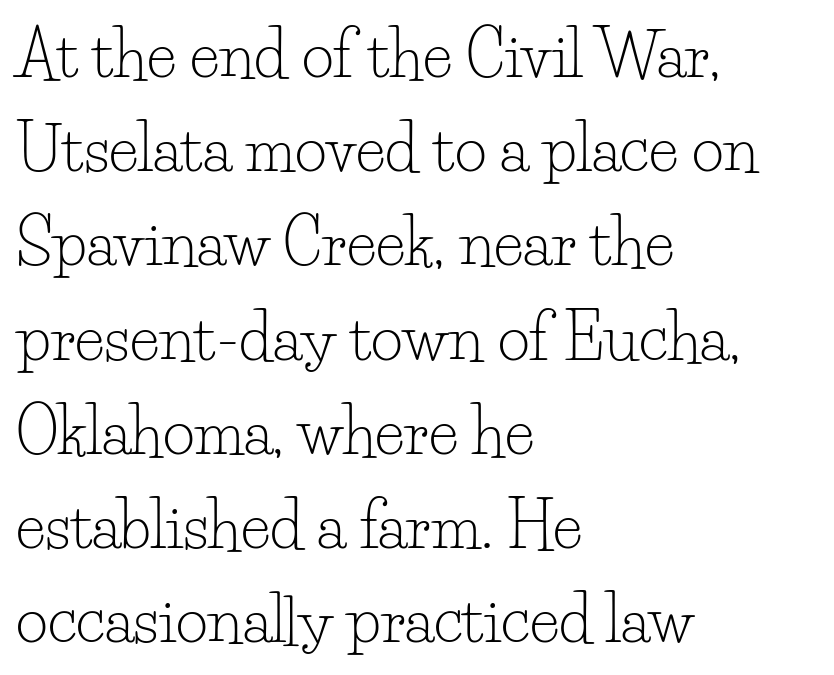
Is this a fixed-width face? No — the glyphs have proportional, varying widths. Weight: regular or lighter. If you drew a line through each stem, it would be perfectly vertical. Leading: standard. Every row of glyphs begins at an identical x-position on the left. Default kerning and tracking; the words read as compact shapes.
